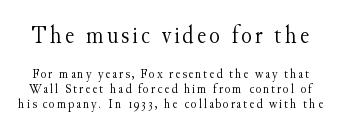
{"italic": "no", "bold": "no", "underline": "no", "line_spacing": "tight", "line_spacing_ratio": 1.05, "larger_block": "first", "size_ratio": 1.79, "glyph_px": 25}
